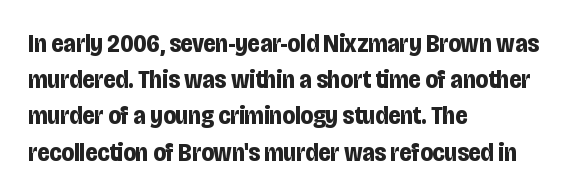
Q: Is the text bold? A: Yes.
Q: Is the text italic (slanted)? A: No, it is upright.
Q: Is the text underlined? A: No.
Q: How is the paragraph aligned? A: Left-aligned.
Q: Is the spacing between letters normal or unusually wide? A: Normal.
Q: Is the spacing between lines tight, normal or loose? A: Normal.
